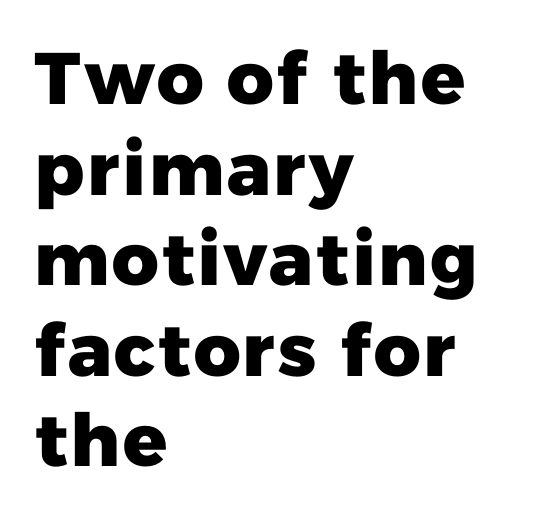
{"serif": "no", "bold": "yes", "weight": "heavy", "width": "normal", "stroke_contrast": "low", "x_height": "medium", "monospaced": "no", "underline": "no", "align": "left", "line_spacing_ratio": 1.24, "letter_spacing": "normal", "letter_spacing_em": 0.0, "glyph_px": 73}
